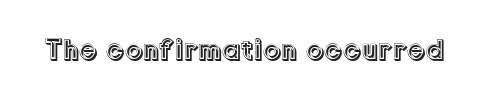
The image shows 29 px text type, upright; set normal letter spacing, not underlined; a medium x-height.
